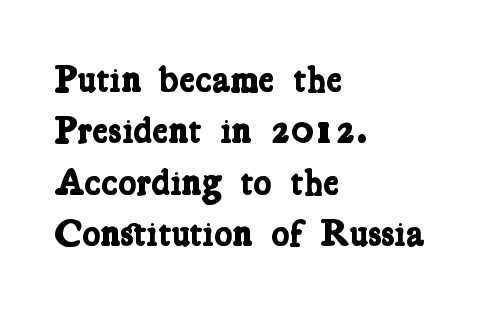
The image shows 38 px bold, condensed serif type; set left-aligned, normal line spacing (1.35x), normal letter spacing, not underlined; low stroke contrast and a medium x-height.
